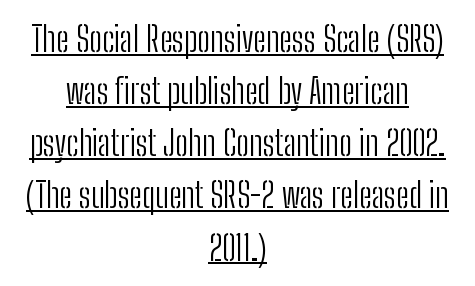
Underlined type. The designer went with a sans here, leaving each stem footless. Vertical spacing — default. The line texture is even and compact thanks to regular tracking. The letters stand straight up with perfectly vertical stems.
